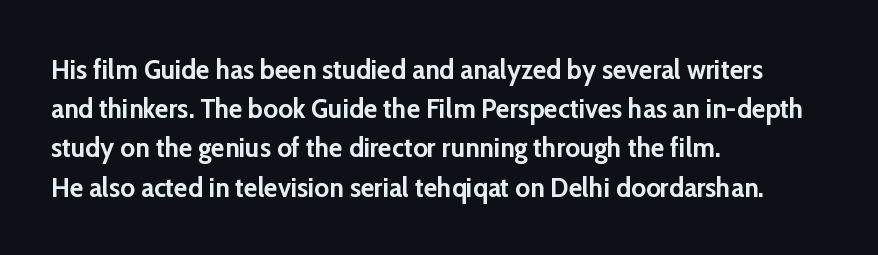
The image shows 28 px semibold sans-serif type, upright; set left-aligned, normal line spacing (1.4x), normal letter spacing, not underlined; low stroke contrast and a medium x-height.
